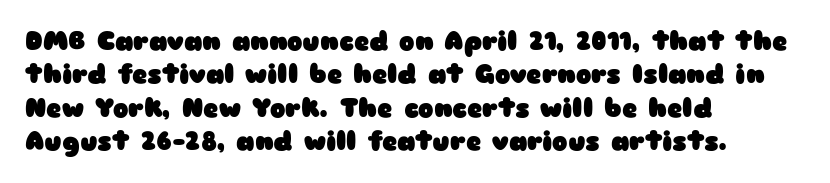
Q: Is the text bold? A: Yes.
Q: Is the text italic (slanted)? A: No, it is upright.
Q: Is the text underlined? A: No.
Q: How is the paragraph aligned? A: Left-aligned.
Q: Is the spacing between letters normal or unusually wide? A: Normal.
Q: Is the spacing between lines tight, normal or loose? A: Normal.
